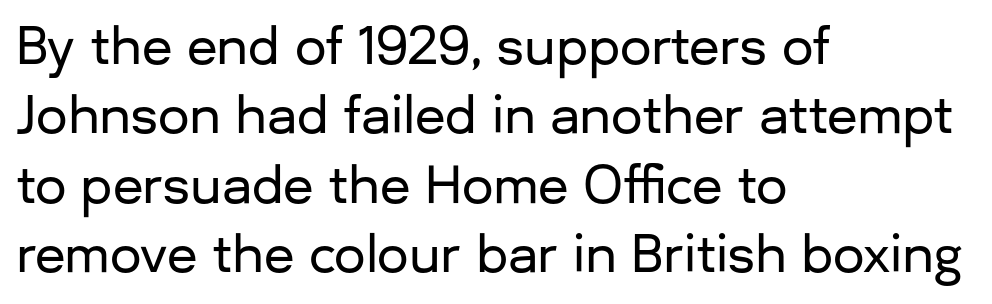
The image shows 50 px sans-serif type, upright; set left-aligned, normal line spacing (1.39x), normal letter spacing, not underlined; low stroke contrast and a medium x-height.
